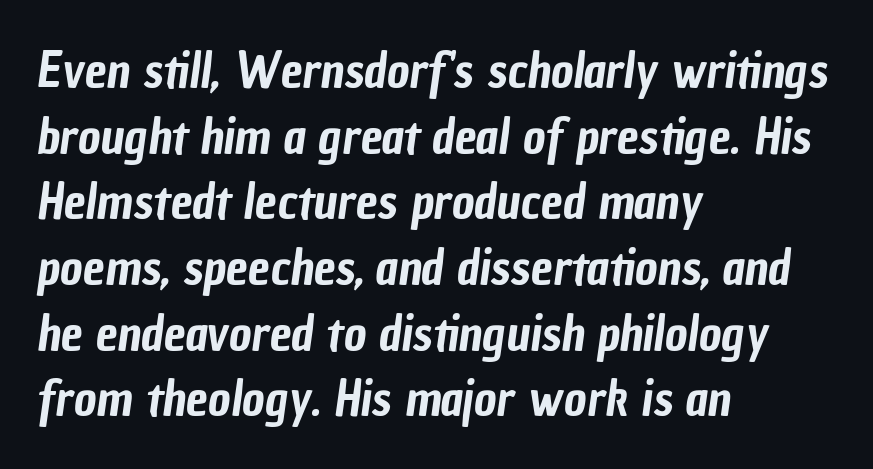
The image shows 49 px condensed sans-serif type; set left-aligned, normal line spacing (1.34x), normal letter spacing, not underlined; low stroke contrast and a medium x-height.
